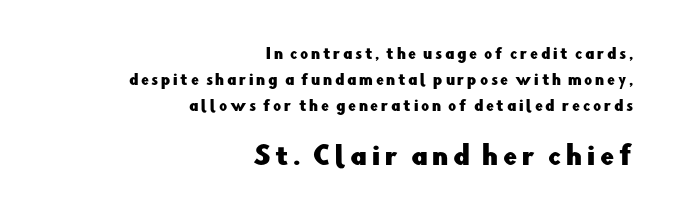
The more generous point size was reserved for the lower chunk. Check under the words: just untouched page. Nope, not italic — everything's standing straight. Visually the block forms a straight wall on the right and a jagged coastline on the left.
